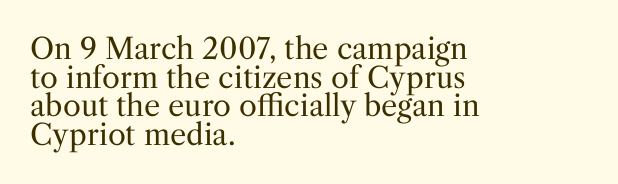
Posture: vertical. Cramped leading. The characters display serif detailing at their extremities. Looks like regular typesetting: each glyph gets only the width it needs. Typeset ragged right — the left edge is the straight one.
